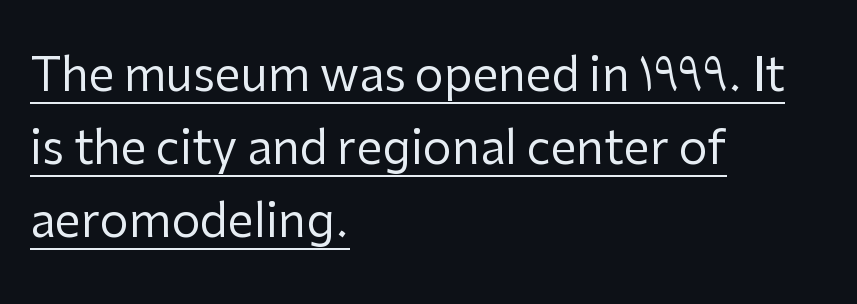
The image shows 46 px regular-weight sans-serif type, upright; set left-aligned, normal line spacing (1.59x), normal letter spacing, underlined; low stroke contrast and a medium x-height.
